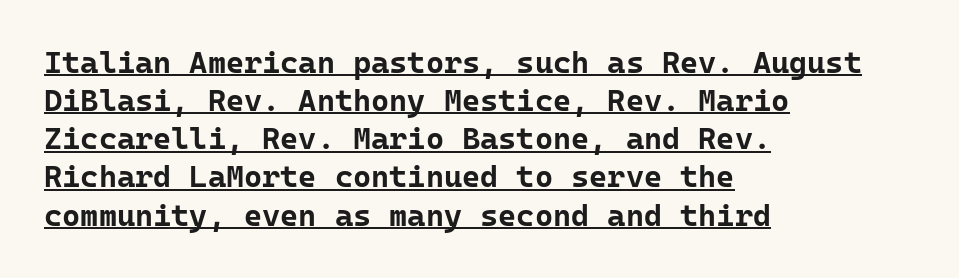
This sample has the even, mechanical cadence of fixed-width lettering. Note: no serifs on the glyphs. A typographer would call this underscored text. The typesetter chose a ragged-right arrangement here. Observe the ordinary spacing: letters are neighbours, not strangers. Do the letters lean? They stand straight.
